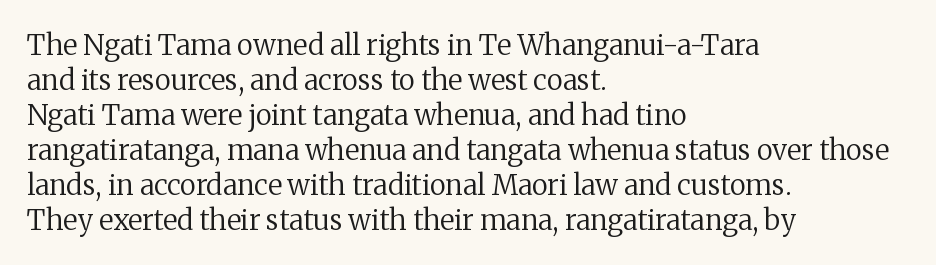
The font is comparable to plain body text, perhaps lighter. Each row of text sits above clean, open space. The tracking reads as untouched default to a designer's eye. A normal amount of white space separates one row of letters from the next. Line beginnings align vertically; line endings do not.
